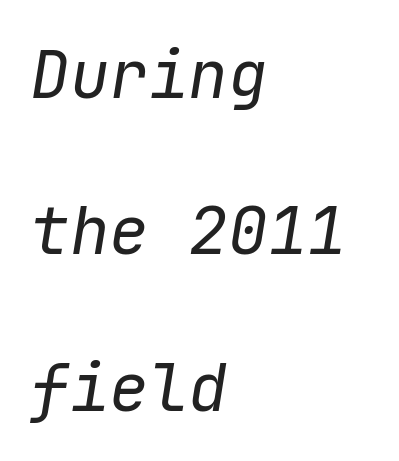
The image shows 66 px regular-weight type, italic (leaning right), monospaced; set left-aligned, loose line spacing (2.37x), normal letter spacing, not underlined; low stroke contrast and a medium x-height.
